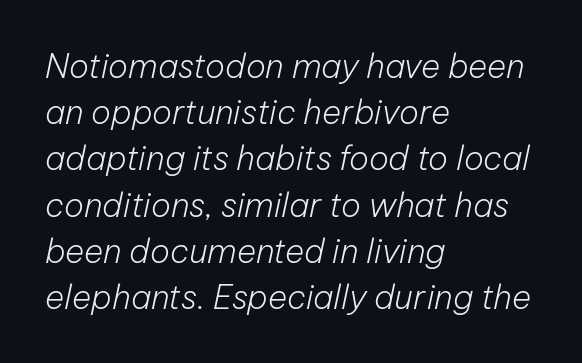
The image shows 33 px light type, italic (leaning right); set left-aligned, normal line spacing (1.4x), normal letter spacing, not underlined; low stroke contrast and a medium x-height.
